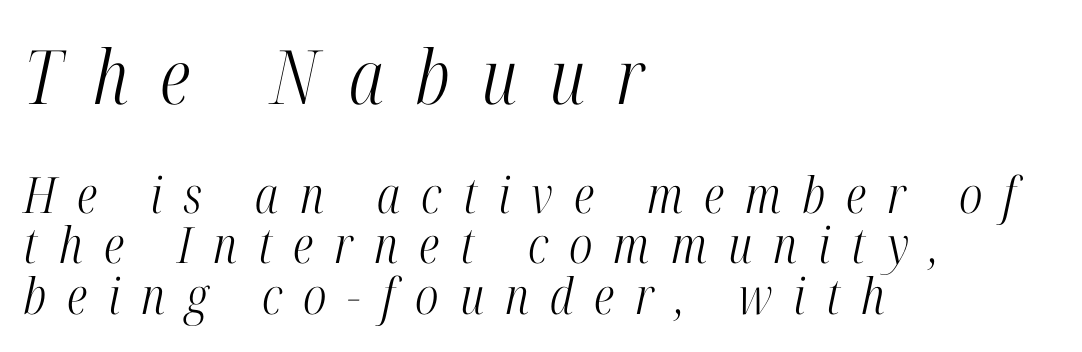
The image shows 75 px light, condensed serif type, italic (leaning right); set left-aligned, tight line spacing (1.01x), unusually wide letter spacing (+0.42 em), not underlined; the first (top) block is 1.5x larger; high stroke contrast and a medium x-height.
